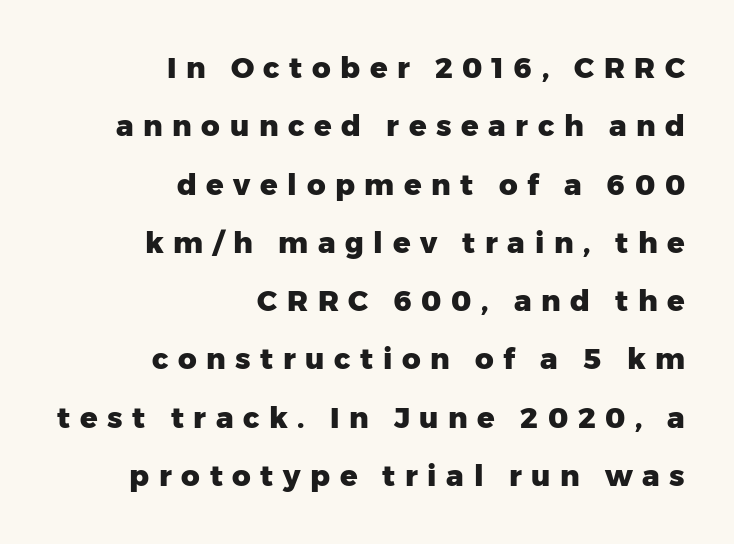
You could not count columns in this text — the font is proportionally spaced. Quick note: not italic, upright. In terms of leading, this rendering errs on the spacious side. In CSS terms this would be text-align: right. There is plenty of visible air inserted between adjacent glyphs. Nothing sits at the stroke ends, so this counts as sans-serif.
